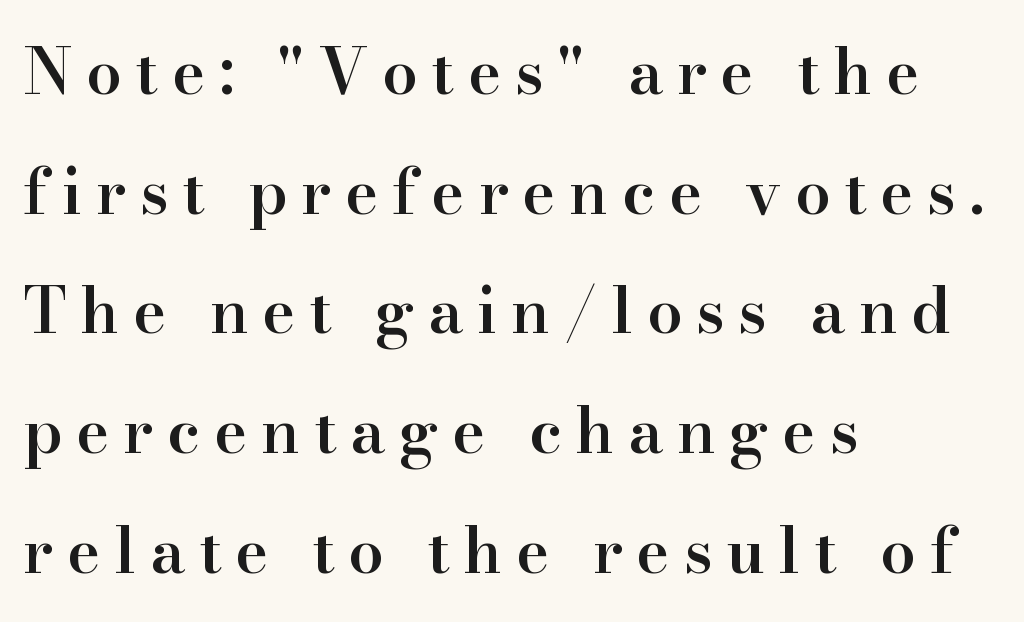
Q: Is the text bold? A: Semi-bold.
Q: Is the text italic (slanted)? A: No, it is upright.
Q: Is the typeface a serif or a sans-serif typeface? A: Serif.
Q: Is the text underlined? A: No.
Q: How is the paragraph aligned? A: Left-aligned.
Q: Is the spacing between letters normal or unusually wide? A: Unusually wide.
Q: Is the spacing between lines tight, normal or loose? A: Loose.
Q: Width (condensed, normal, or wide)? A: Normal.
Q: Stroke contrast? A: High.
Q: x-height? A: Small.
Q: Monospaced? A: No.
